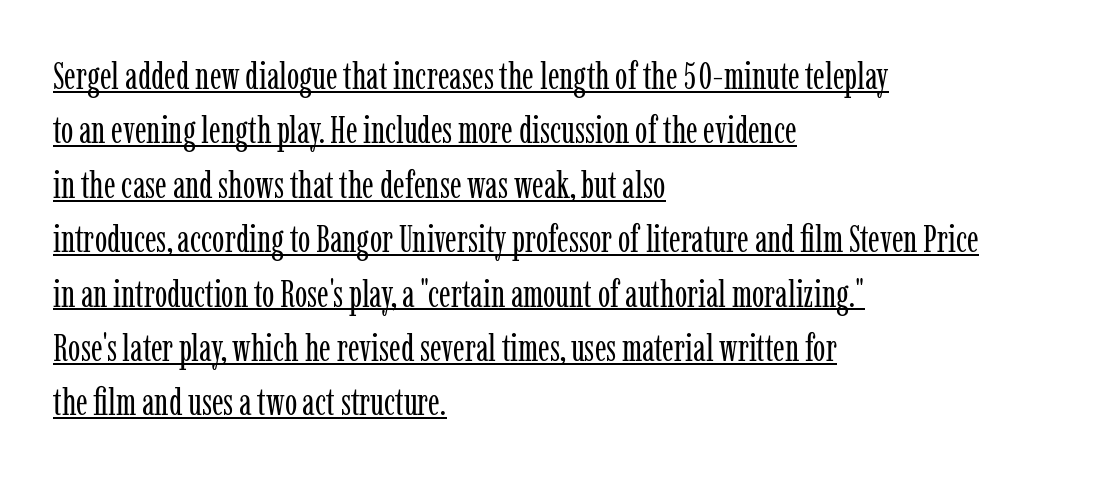
{"serif": "yes", "italic": "no", "bold": "no", "weight": "regular", "width": "condensed", "stroke_contrast": "low", "x_height": "medium", "monospaced": "no", "underline": "yes", "align": "left", "line_spacing": "normal", "line_spacing_ratio": 1.47, "letter_spacing": "normal", "letter_spacing_em": 0.0, "glyph_px": 37}
